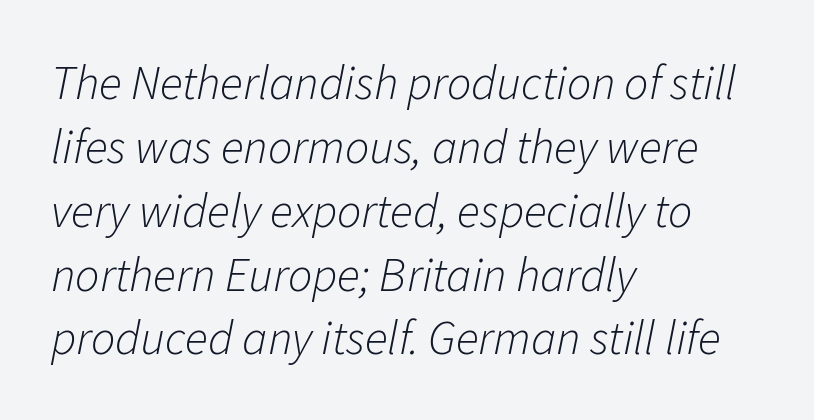
Glance below the letters and you will spot only blank space. If you drew a line through each stem, it would be angled. Heft: none added — not bold. In CSS terms this would be text-align: left. Tracking value appears to be zero — textbook default spacing.
